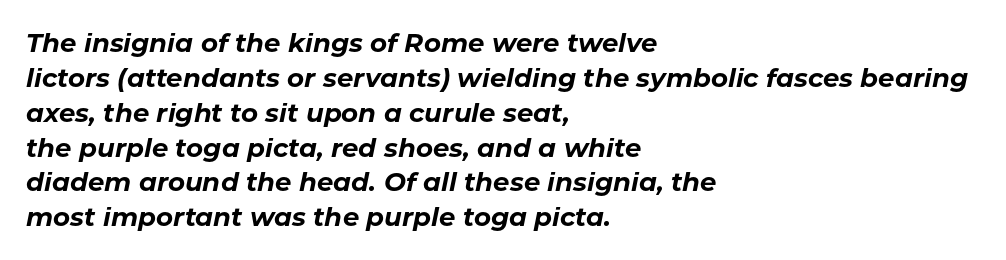
Q: Is the text bold? A: Yes.
Q: Is the text italic (slanted)? A: Yes, it leans right by about 11 degrees.
Q: Is the text underlined? A: No.
Q: How is the paragraph aligned? A: Left-aligned.
Q: Is the spacing between letters normal or unusually wide? A: Normal.
Q: Is the spacing between lines tight, normal or loose? A: Normal.
